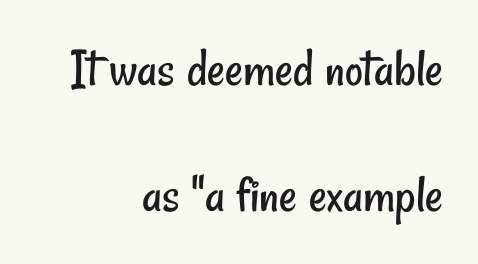
Q: Is the text bold? A: No.
Q: Is the typeface a serif or a sans-serif typeface? A: Sans-serif.
Q: Is the text underlined? A: No.
Q: How is the paragraph aligned? A: Right-aligned.
Q: Is the spacing between letters normal or unusually wide? A: Normal.
Q: Is the spacing between lines tight, normal or loose? A: Loose.
Q: Width (condensed, normal, or wide)? A: Condensed.
Q: Stroke contrast? A: Low.
Q: x-height? A: Small.
Q: Monospaced? A: No.
